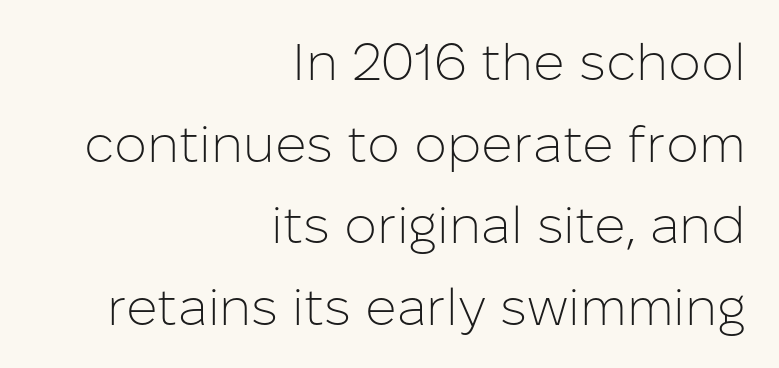
The image shows 52 px light sans-serif type, upright; set right-aligned, normal line spacing (1.57x), normal letter spacing, not underlined; low stroke contrast and a medium x-height.
